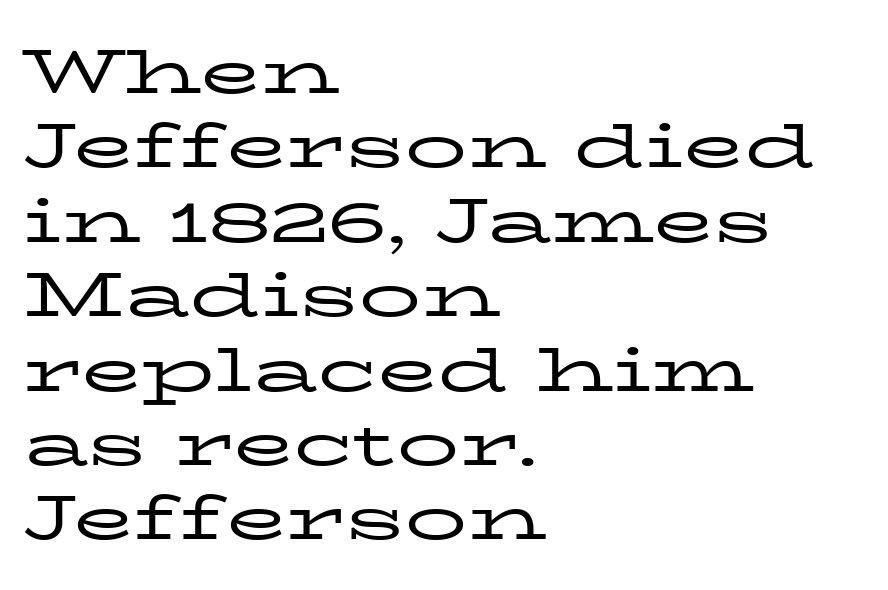
Short and long lines alike share a common starting point at left. Nope, not italic — everything's standing straight. This reads as an unemphasized weight, regular at the heaviest. Unlike a clean sans, this face finishes its strokes with serifs.
